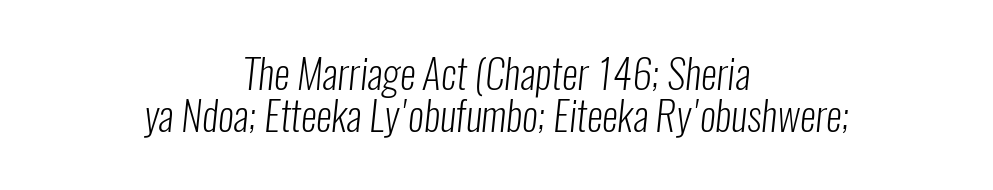
{"serif": "no", "bold": "no", "weight": "light", "width": "condensed", "stroke_contrast": "low", "x_height": "medium", "monospaced": "no", "underline": "no", "align": "center", "line_spacing": "tight", "line_spacing_ratio": 1.06, "letter_spacing": "normal", "letter_spacing_em": 0.0, "glyph_px": 40}
